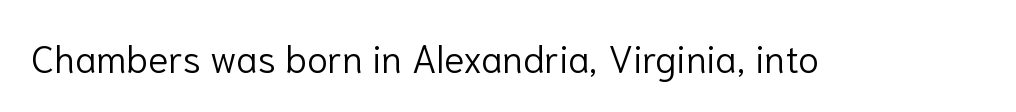
Q: Is the text bold? A: No.
Q: Is the text italic (slanted)? A: No, it is upright.
Q: Is the typeface a serif or a sans-serif typeface? A: Sans-serif.
Q: Is the text underlined? A: No.
Q: Is the spacing between letters normal or unusually wide? A: Normal.
Q: Width (condensed, normal, or wide)? A: Normal.
Q: Stroke contrast? A: Low.
Q: x-height? A: Medium.
Q: Monospaced? A: No.
